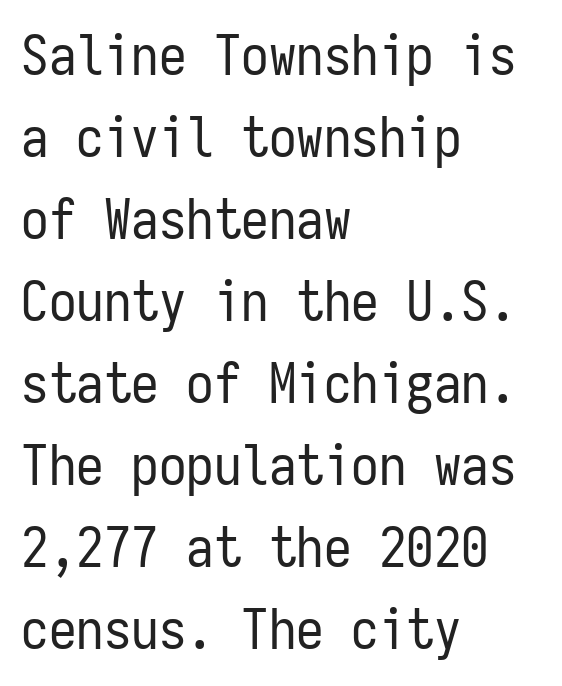
The image shows 55 px regular-weight, condensed sans-serif type, upright, monospaced; set left-aligned, normal line spacing (1.49x), normal letter spacing, not underlined; low stroke contrast and a medium x-height.
